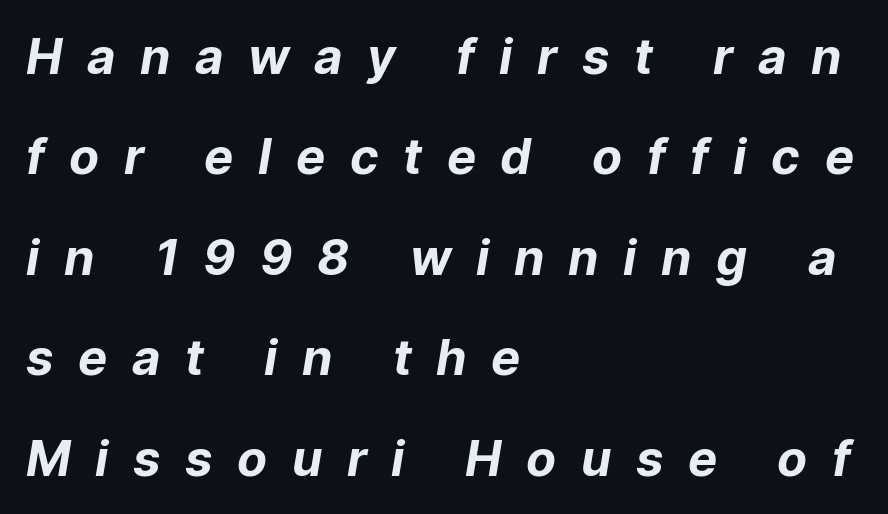
Q: Is the text bold? A: Yes.
Q: Is the typeface a serif or a sans-serif typeface? A: Sans-serif.
Q: Is the text underlined? A: No.
Q: How is the paragraph aligned? A: Left-aligned.
Q: Is the spacing between letters normal or unusually wide? A: Unusually wide.
Q: Is the spacing between lines tight, normal or loose? A: Loose.
Q: Width (condensed, normal, or wide)? A: Normal.
Q: Stroke contrast? A: Low.
Q: x-height? A: Medium.
Q: Monospaced? A: No.
